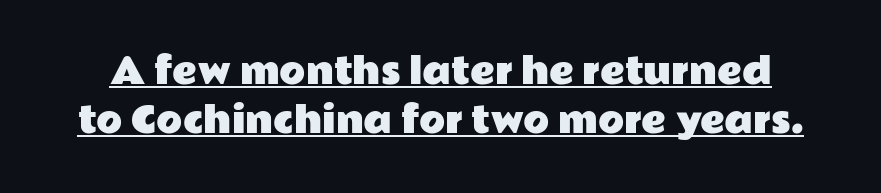
This sample carries an underscore along the baseline area. No feet cap the strokes, marking this as sans-serif type. The rendering uses natural spacing where letterforms have individual widths. Rows of type keep a routine distance in the vertical direction. The lettering holds an erect, upright posture throughout.
